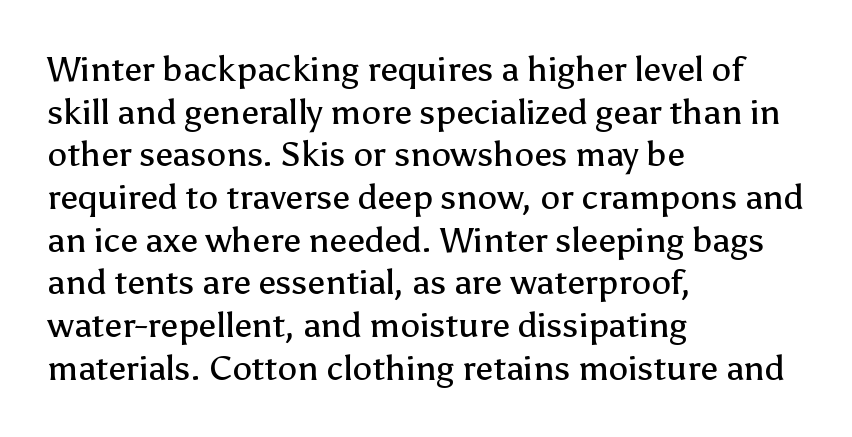
A classic flush-left, rag-right setting is used for this passage. Students, note that the glyphs here touch the page at normal intervals. The rendering uses natural spacing where letterforms have individual widths. Check under the words: just untouched page.
